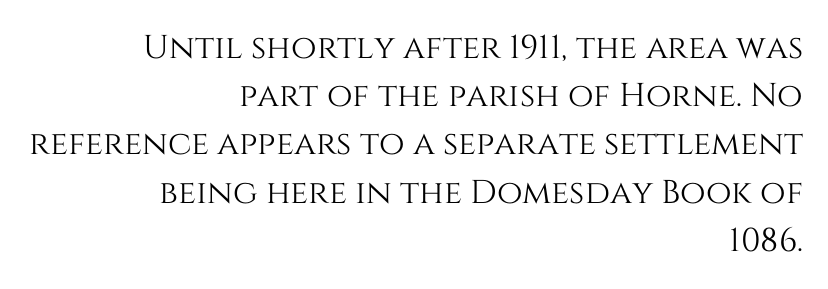
The text block is weighted toward the right margin, trailing off unevenly leftward. If you drew a line through each stem, it would be perfectly vertical. The rendering uses natural spacing where letterforms have individual widths. The letters sit at their default tracking, neither squeezed nor spread.
